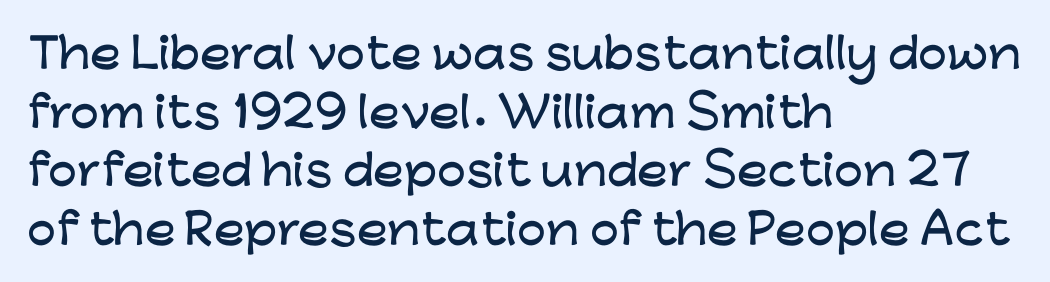
The image shows 41 px wide sans-serif type, upright; set left-aligned, normal line spacing (1.43x), normal letter spacing, not underlined; low stroke contrast and a medium x-height.
